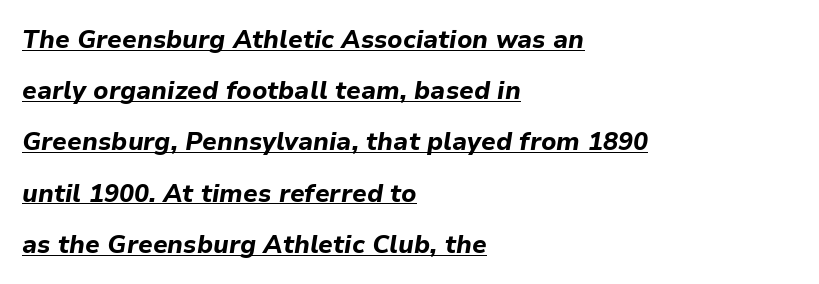
Q: Is the text bold? A: Yes.
Q: Is the text italic (slanted)? A: Yes, it leans right by about 9 degrees.
Q: Is the text underlined? A: Yes.
Q: How is the paragraph aligned? A: Left-aligned.
Q: Is the spacing between letters normal or unusually wide? A: Normal.
Q: Is the spacing between lines tight, normal or loose? A: Loose.
